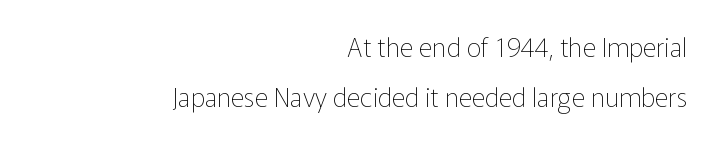
Q: Is the text bold? A: No.
Q: Is the text italic (slanted)? A: No, it is upright.
Q: Is the text underlined? A: No.
Q: How is the paragraph aligned? A: Right-aligned.
Q: Is the spacing between letters normal or unusually wide? A: Normal.
Q: Is the spacing between lines tight, normal or loose? A: Loose.
